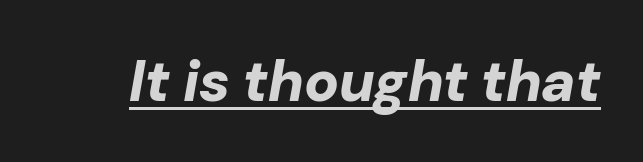
Q: Is the text bold? A: Yes.
Q: Is the text italic (slanted)? A: Yes, it leans right by about 10 degrees.
Q: Is the text underlined? A: Yes.
Q: Is the spacing between letters normal or unusually wide? A: Normal.
Q: Width (condensed, normal, or wide)? A: Normal.
Q: Stroke contrast? A: Low.
Q: x-height? A: Medium.
Q: Monospaced? A: No.
